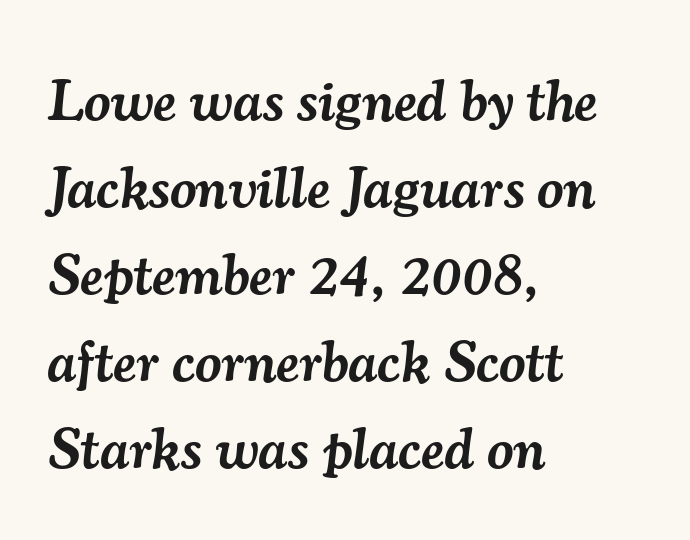
Leading: standard. Notice how the passage keeps a crisp vertical edge on the left only. Between one letter and the next there's only the usual sliver of space. Note the varied advance widths — an 'i' is clearly narrower than an 'm'. Its strokes are somewhat broadened, the hallmark of semibold type.
